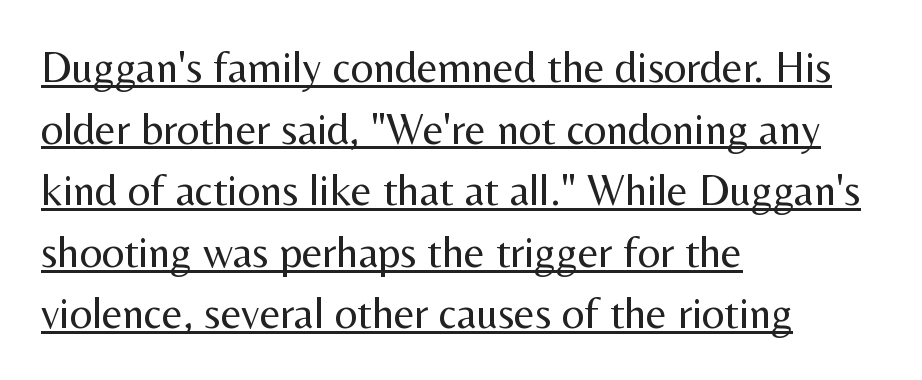
The vertical gap from one line to the next is medium. Nope, no serifs anywhere on these letters. Notice how the passage keeps a crisp vertical edge on the left only. Nope, not italic — everything's standing straight.
